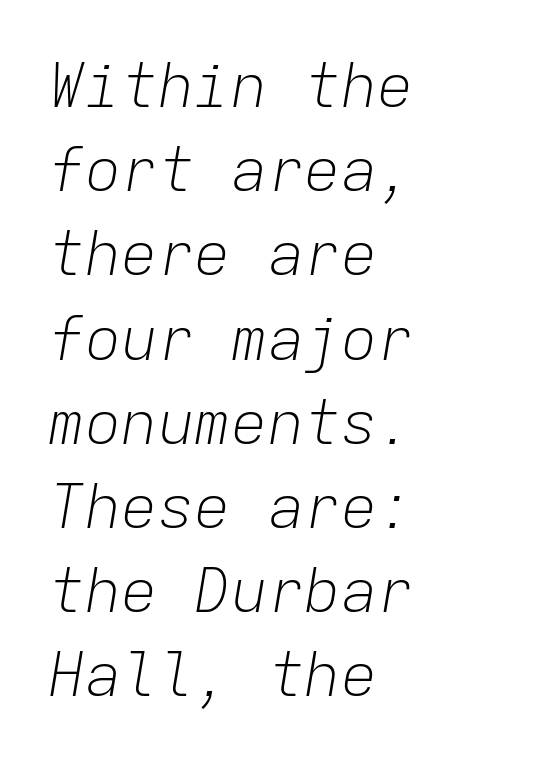
Q: Is the text bold? A: No.
Q: Is the text italic (slanted)? A: Yes, it leans right by about 9 degrees.
Q: Is the text underlined? A: No.
Q: How is the paragraph aligned? A: Left-aligned.
Q: Is the spacing between letters normal or unusually wide? A: Normal.
Q: Is the spacing between lines tight, normal or loose? A: Normal.
Q: Width (condensed, normal, or wide)? A: Normal.
Q: Stroke contrast? A: Low.
Q: x-height? A: Medium.
Q: Monospaced? A: Yes.
